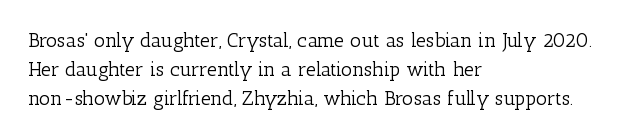
Q: Is the text bold? A: No.
Q: Is the text italic (slanted)? A: No, it is upright.
Q: Is the text underlined? A: No.
Q: How is the paragraph aligned? A: Left-aligned.
Q: Is the spacing between letters normal or unusually wide? A: Normal.
Q: Is the spacing between lines tight, normal or loose? A: Normal.
